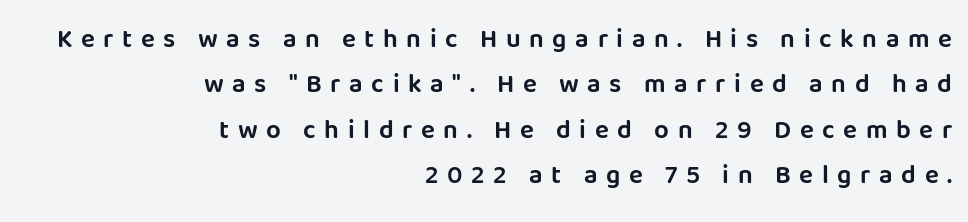
{"italic": "no", "underline": "no", "align": "right", "line_spacing_ratio": 1.75, "letter_spacing": "wide", "letter_spacing_em": 0.33, "glyph_px": 26}
